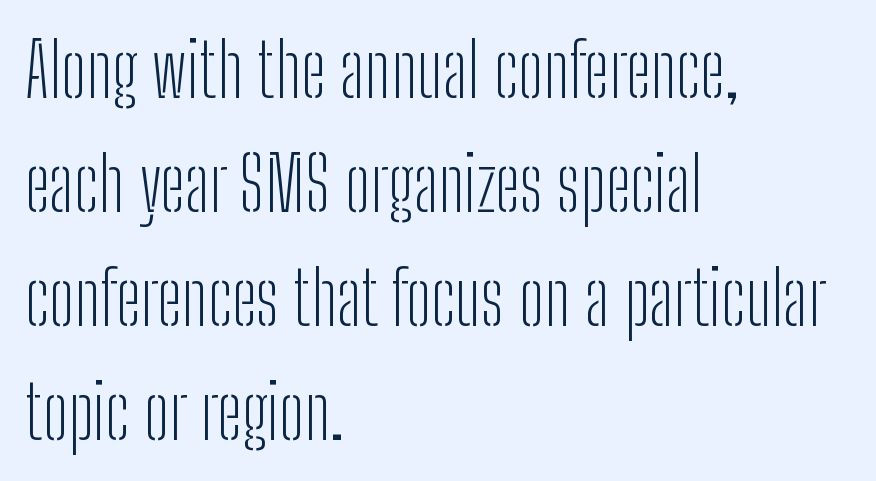
Letters have the restrained weight of plain body copy at most. The lines are quadded left. A typesetter would call this leading conventional body-copy spacing. The specimen omits any rule beneath the text block's lines. Each letter's strokes conclude bluntly, with no projecting serifs.
